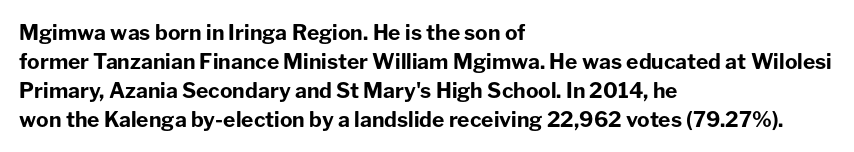
{"italic": "no", "bold": "yes", "underline": "no", "align": "left", "line_spacing": "normal", "line_spacing_ratio": 1.38, "letter_spacing": "normal", "letter_spacing_em": 0.0, "glyph_px": 21}
